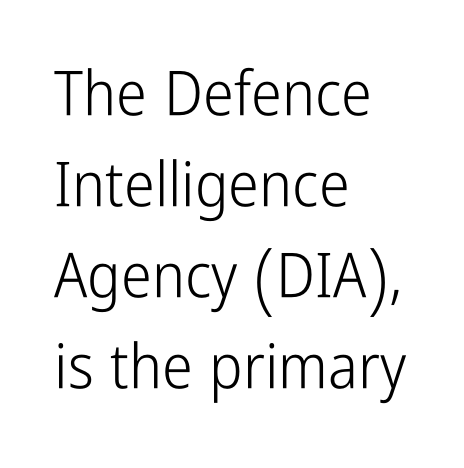
The image shows 62 px light, condensed sans-serif type, upright; set left-aligned, normal line spacing (1.47x), normal letter spacing, not underlined; low stroke contrast and a medium x-height.
